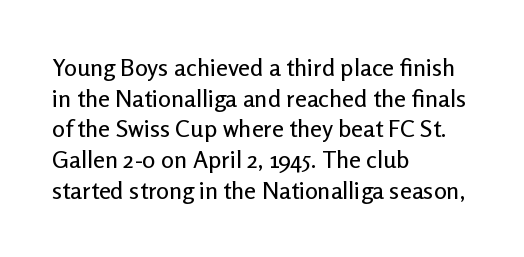
Q: Is the text italic (slanted)? A: No, it is upright.
Q: Is the text underlined? A: No.
Q: How is the paragraph aligned? A: Left-aligned.
Q: Is the spacing between letters normal or unusually wide? A: Normal.
Q: Is the spacing between lines tight, normal or loose? A: Normal.
